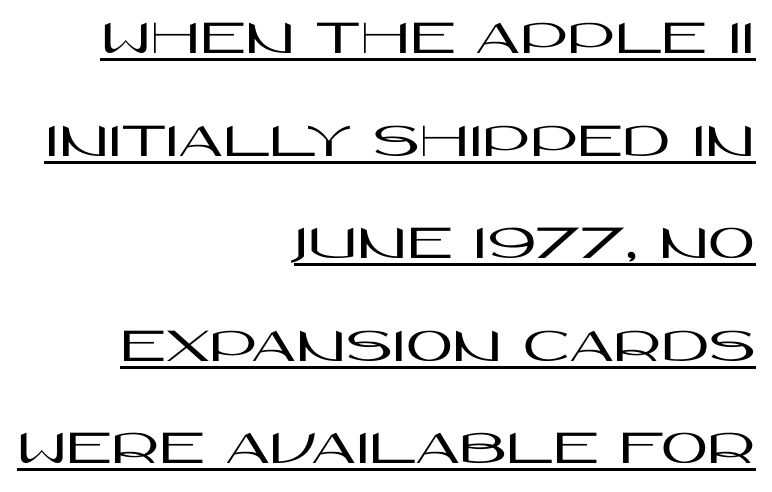
Decoration check: the copy is underlined. Character widths vary here, with narrow letters taking less room than wide ones. Posture: upright roman. This sample uses plain, unmodified letter spacing.
